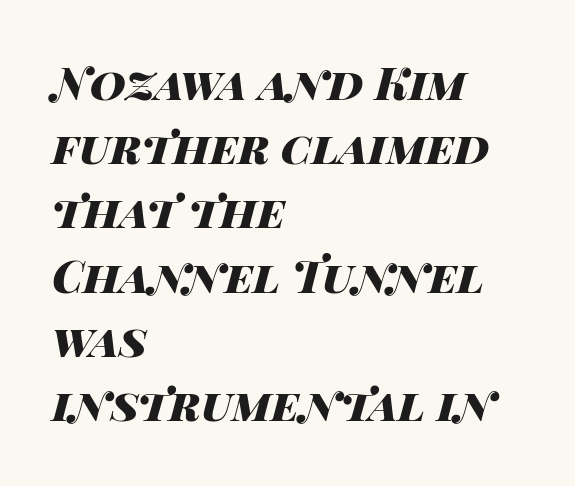
Bare-footed words on every line. Horizontal bands of white between lines are of average thickness. The rendering uses natural spacing where letterforms have individual widths. Observe the lean: these are italic letterforms. Notice how thick the strokes are: this is what a full bold looks like.
